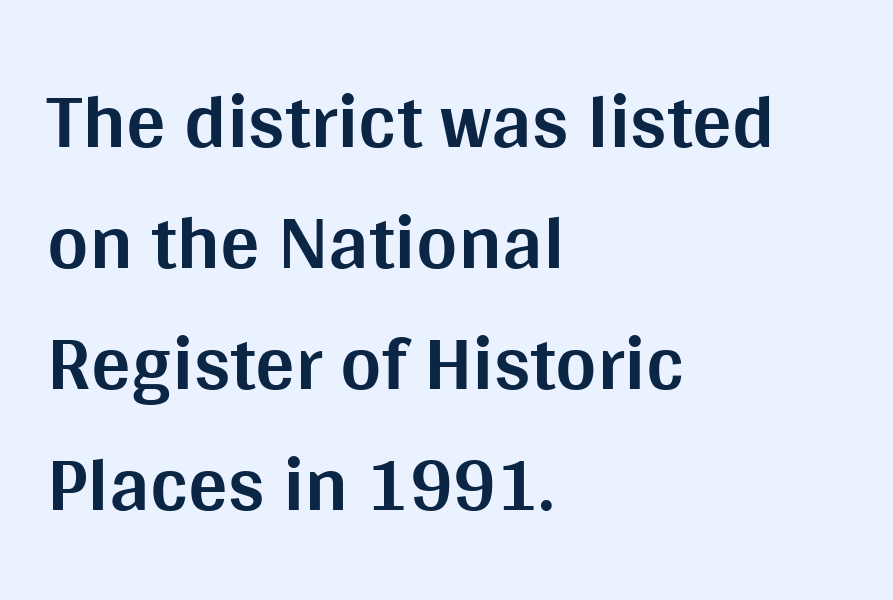
The image shows 79 px bold sans-serif type, upright; set left-aligned, normal line spacing (1.53x), normal letter spacing, not underlined; medium stroke contrast and a large x-height.
